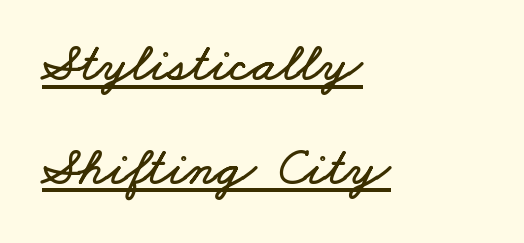
{"width": "wide", "stroke_contrast": "low", "x_height": "small", "monospaced": "no", "underline": "yes", "align": "left", "line_spacing": "loose", "line_spacing_ratio": 1.92, "letter_spacing": "normal", "letter_spacing_em": 0.0, "glyph_px": 54}
